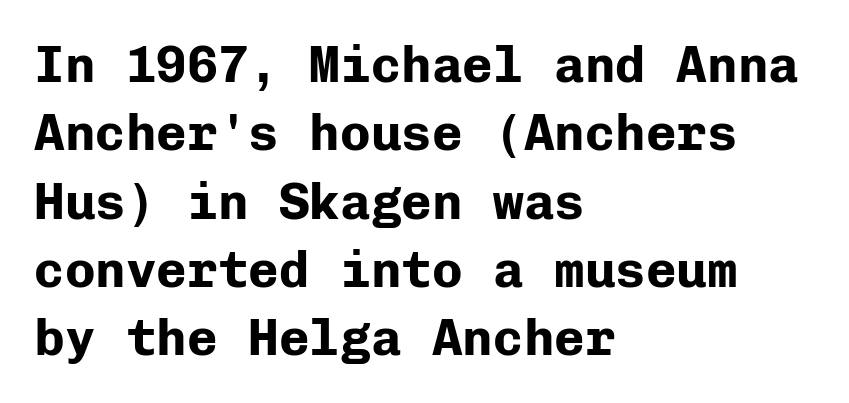
{"serif": "no", "italic": "no", "bold": "yes", "weight": "bold", "width": "normal", "stroke_contrast": "low", "x_height": "medium", "monospaced": "yes", "underline": "no", "align": "left", "line_spacing": "normal", "line_spacing_ratio": 1.34, "letter_spacing": "normal", "letter_spacing_em": 0.0, "glyph_px": 51}
